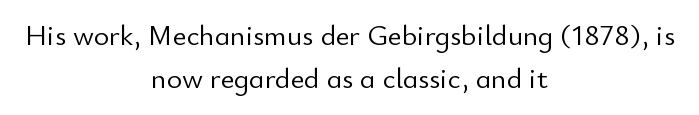
Q: Is the text bold? A: No.
Q: Is the text italic (slanted)? A: No, it is upright.
Q: Is the typeface a serif or a sans-serif typeface? A: Sans-serif.
Q: Is the text underlined? A: No.
Q: How is the paragraph aligned? A: Centered.
Q: Is the spacing between letters normal or unusually wide? A: Normal.
Q: Is the spacing between lines tight, normal or loose? A: Normal.
Q: Width (condensed, normal, or wide)? A: Normal.
Q: Stroke contrast? A: Low.
Q: x-height? A: Small.
Q: Monospaced? A: No.
